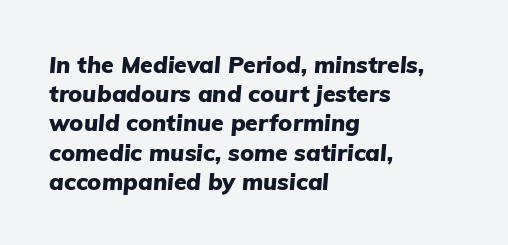
The image shows 23 px bold type, italic (leaning right); set left-aligned, normal line spacing (1.27x), normal letter spacing, not underlined.
